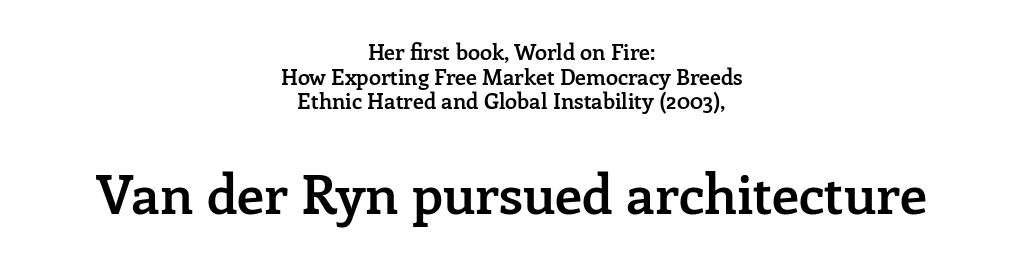
Q: Is the text bold? A: Semi-bold.
Q: Is the text italic (slanted)? A: No, it is upright.
Q: Is the typeface a serif or a sans-serif typeface? A: Serif.
Q: Is the text underlined? A: No.
Q: How is the paragraph aligned? A: Centered.
Q: Is the spacing between letters normal or unusually wide? A: Normal.
Q: Is the spacing between lines tight, normal or loose? A: Tight.
Q: Which block of text is set in a larger size, the first (top) or the second (bottom)? A: The second (bottom) one.
Q: Width (condensed, normal, or wide)? A: Normal.
Q: Stroke contrast? A: Low.
Q: x-height? A: Medium.
Q: Monospaced? A: No.
